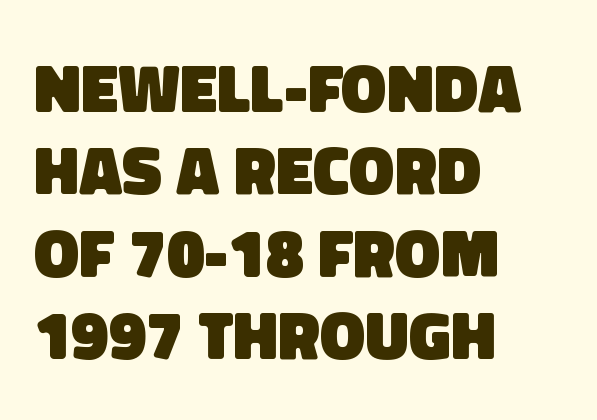
{"serif": "no", "bold": "yes", "weight": "heavy", "width": "normal", "stroke_contrast": "low", "x_height": "large", "monospaced": "no", "underline": "no", "align": "left", "line_spacing_ratio": 1.21, "letter_spacing": "normal", "letter_spacing_em": 0.0, "glyph_px": 68}
